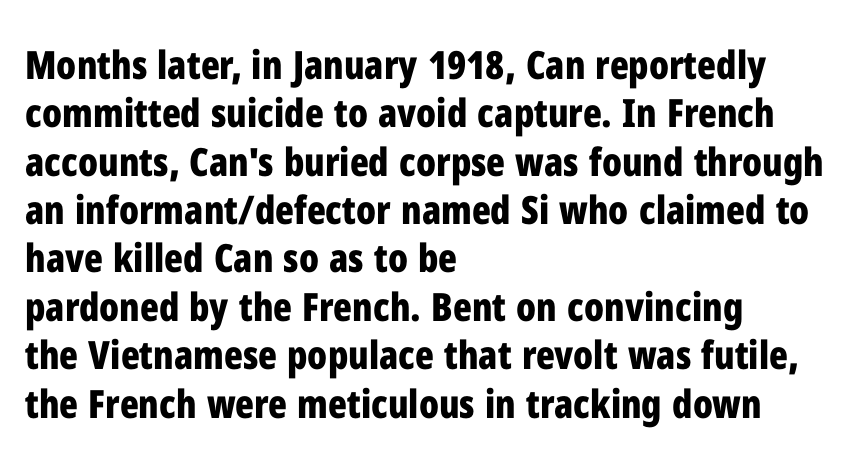
Do the characters align in a grid? No, the font is proportional. The gap between lines stays unmarked. Every character sits straight up, as roman type does. Characters follow at the spacing the type designer built in. Heavy-handed strokes throughout: this text is bold.
